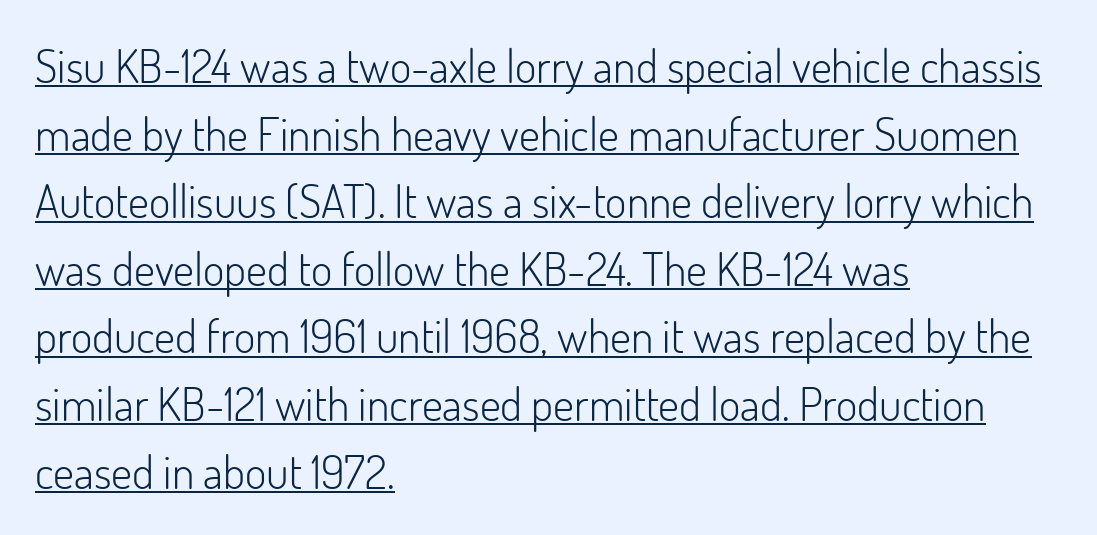
Q: Is the text bold? A: No.
Q: Is the text italic (slanted)? A: No, it is upright.
Q: Is the typeface a serif or a sans-serif typeface? A: Sans-serif.
Q: Is the text underlined? A: Yes.
Q: How is the paragraph aligned? A: Left-aligned.
Q: Is the spacing between letters normal or unusually wide? A: Normal.
Q: Is the spacing between lines tight, normal or loose? A: Normal.
Q: Width (condensed, normal, or wide)? A: Normal.
Q: Stroke contrast? A: Low.
Q: x-height? A: Small.
Q: Monospaced? A: No.
